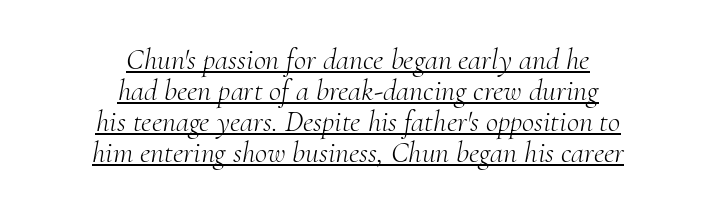
Baseline-to-baseline distance is barely more than the letter height. You can see a thin bar hugging the bottom of the glyphs. Italic: yes, the glyphs are oblique. Spacing between characters is what you'd get straight out of the box. Are there feet on the stems? There are — it's a serif.
